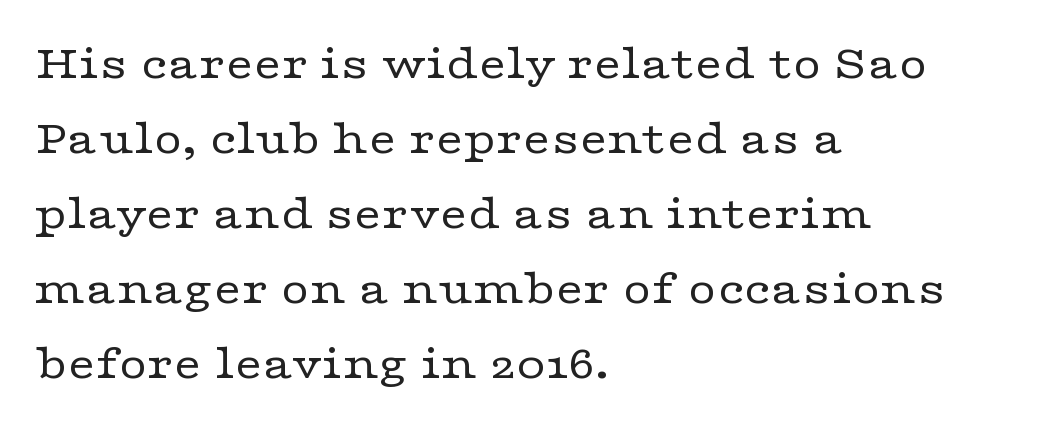
Students, note that the glyphs here touch the page at normal intervals. The gap between lines stays unmarked. Successive baselines arrive at the customary interval. The text block is weighted toward the left margin, trailing off unevenly rightward. Think of a printed novel: that variable character pitch is what you see here.
